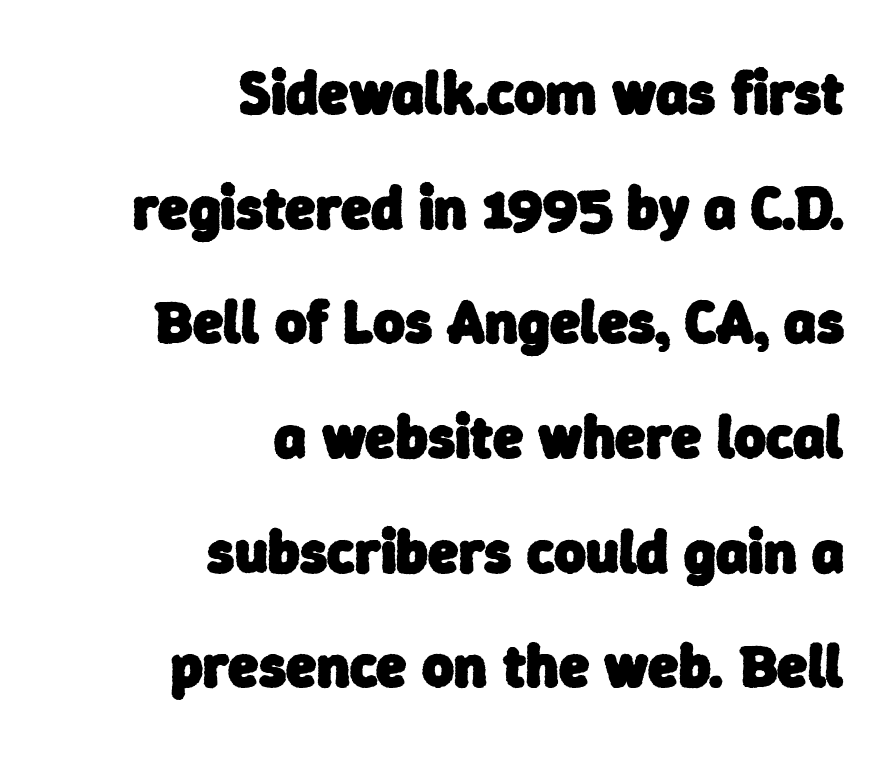
Q: Is the text bold? A: Yes.
Q: Is the typeface a serif or a sans-serif typeface? A: Sans-serif.
Q: Is the text underlined? A: No.
Q: How is the paragraph aligned? A: Right-aligned.
Q: Is the spacing between letters normal or unusually wide? A: Normal.
Q: Width (condensed, normal, or wide)? A: Normal.
Q: Stroke contrast? A: Low.
Q: x-height? A: Medium.
Q: Monospaced? A: No.
